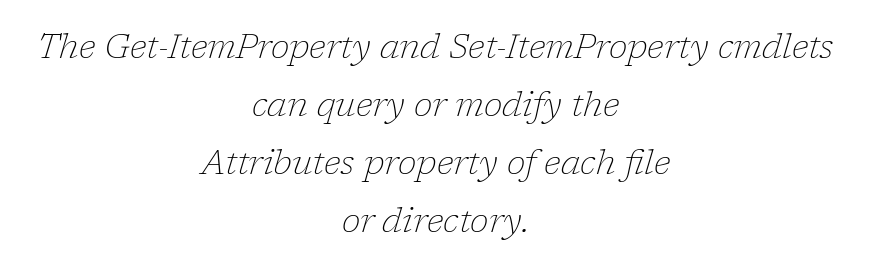
Q: Is the text bold? A: No.
Q: Is the text italic (slanted)? A: Yes, it leans right by about 17 degrees.
Q: Is the typeface a serif or a sans-serif typeface? A: Serif.
Q: Is the text underlined? A: No.
Q: How is the paragraph aligned? A: Centered.
Q: Is the spacing between letters normal or unusually wide? A: Normal.
Q: Width (condensed, normal, or wide)? A: Normal.
Q: Stroke contrast? A: Low.
Q: x-height? A: Medium.
Q: Monospaced? A: No.
